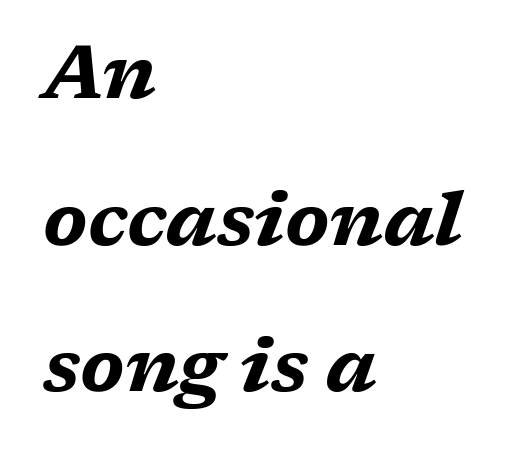
There's an unmistakable incline to the writing here. Set as a true bold cut, around the 700 mark. A typesetter would call this proportional, since set widths differ per character. The letterforms sit shoulder to shoulder at normal distance.
